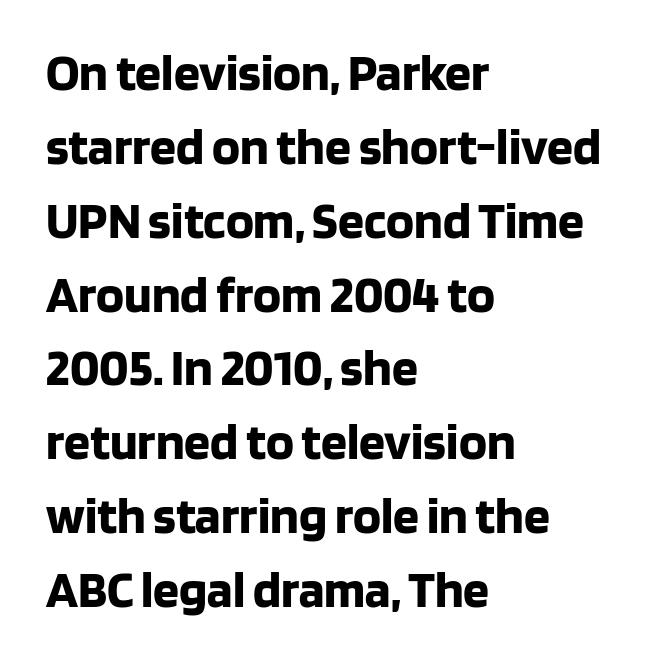
The image shows 52 px bold sans-serif type, upright; set left-aligned, normal line spacing (1.42x), normal letter spacing, not underlined; low stroke contrast and a large x-height.
